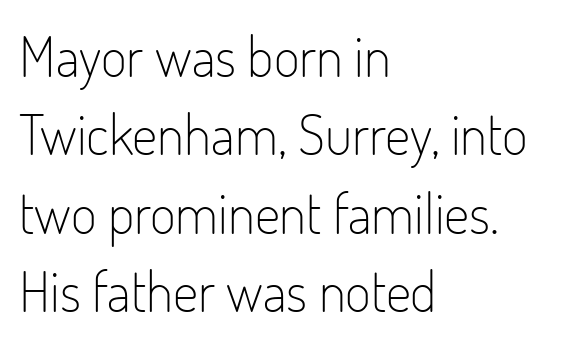
Glance below the letters and you will spot only blank space. This is roman type, the default non-slanted kind. This sample has the flowing, uneven cadence of proportional lettering. In CSS terms this would be text-align: left. Spacing between characters is what you'd get straight out of the box. What's the leading like? Ordinary, nothing unusual.
